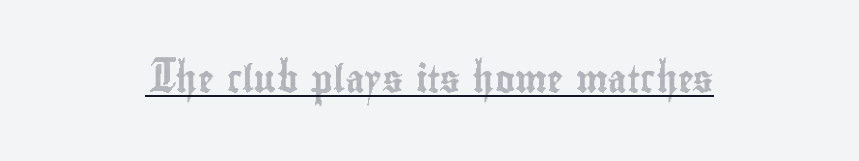
The image shows 27 px text type, upright; set normal letter spacing, underlined.
